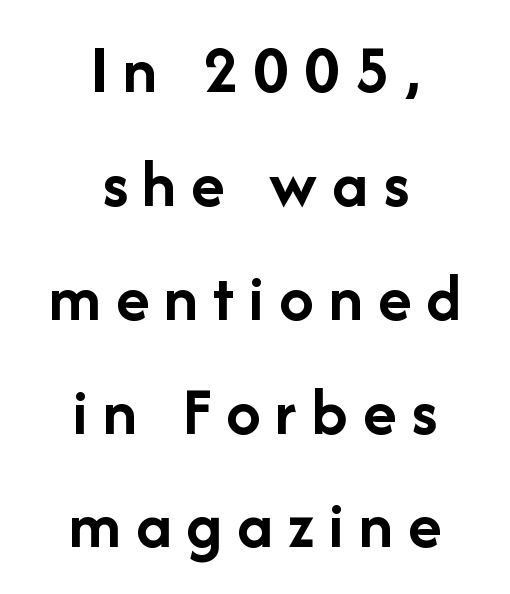
The image shows 69 px semibold sans-serif type, upright; set centered, normal line spacing (1.65x), unusually wide letter spacing (+0.22 em), not underlined; low stroke contrast and a medium x-height.
